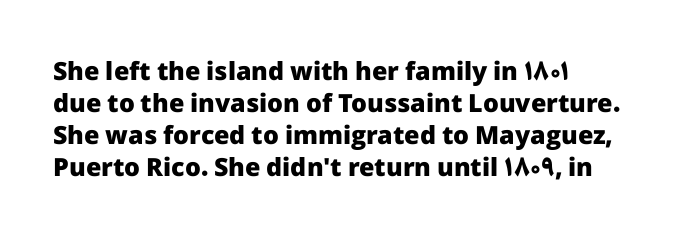
{"italic": "no", "bold": "yes", "underline": "no", "line_spacing": "normal", "line_spacing_ratio": 1.28, "letter_spacing": "normal", "letter_spacing_em": 0.0, "glyph_px": 25}
